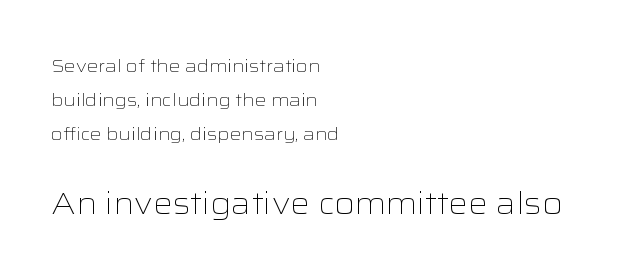
Q: Is the text bold? A: No.
Q: Is the text italic (slanted)? A: No, it is upright.
Q: Is the typeface a serif or a sans-serif typeface? A: Sans-serif.
Q: Is the text underlined? A: No.
Q: How is the paragraph aligned? A: Left-aligned.
Q: Is the spacing between letters normal or unusually wide? A: Normal.
Q: Is the spacing between lines tight, normal or loose? A: Loose.
Q: Which block of text is set in a larger size, the first (top) or the second (bottom)? A: The second (bottom) one.
Q: Width (condensed, normal, or wide)? A: Wide.
Q: Stroke contrast? A: Low.
Q: x-height? A: Medium.
Q: Monospaced? A: No.
